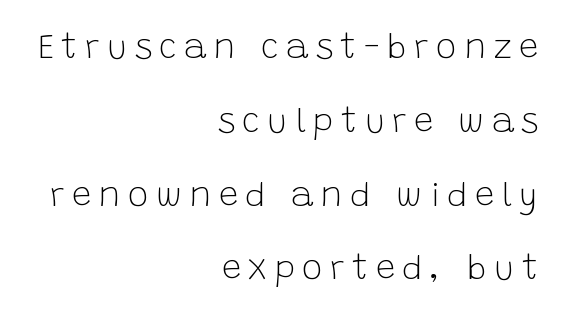
Q: Is the text bold? A: No.
Q: Is the text italic (slanted)? A: No, it is upright.
Q: Is the typeface a serif or a sans-serif typeface? A: Sans-serif.
Q: Is the text underlined? A: No.
Q: How is the paragraph aligned? A: Right-aligned.
Q: Is the spacing between letters normal or unusually wide? A: Unusually wide.
Q: Is the spacing between lines tight, normal or loose? A: Loose.
Q: Width (condensed, normal, or wide)? A: Normal.
Q: Stroke contrast? A: Low.
Q: x-height? A: Large.
Q: Monospaced? A: No.
